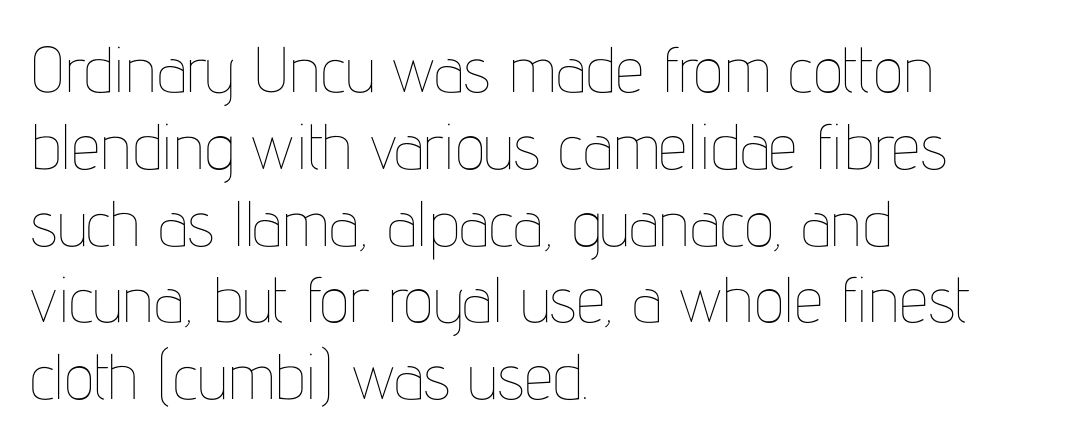
This sample has the flowing, uneven cadence of proportional lettering. Any mark beneath the type? The region is blank. All the whitespace from short lines collects on the right. Weight: in the light-to-regular range.
